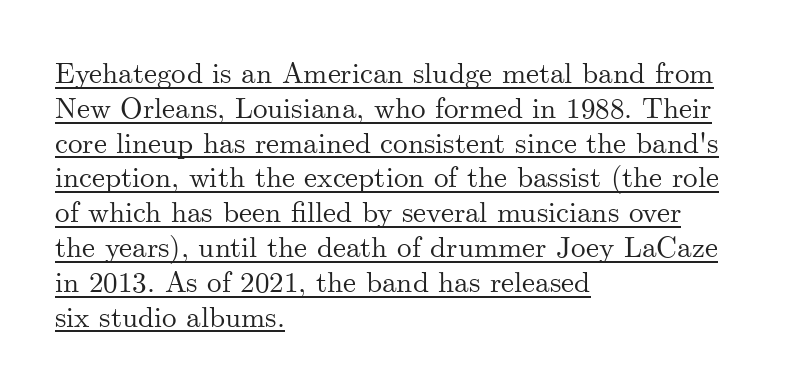
The passage shown is typed in a proportional face where columns would drift. Short and long lines alike share a common starting point at left. The words here are underlined. Does the lettering tilt? It doesn't — this is upright. Honestly, the letter spacing is just normal — you wouldn't notice it. You can tell from the footed stems that serif type was used.
